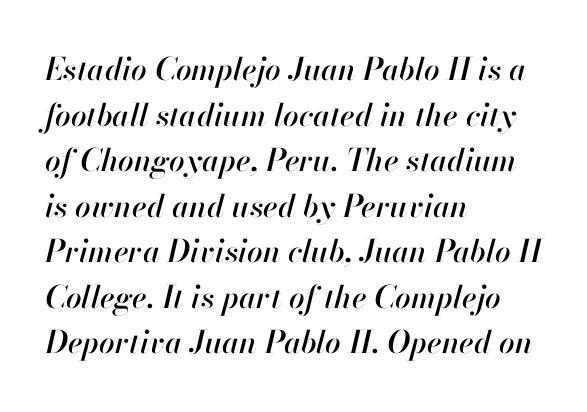
{"italic": "yes", "lean": "right", "slant_degrees": 13, "width": "normal", "stroke_contrast": "high", "x_height": "small", "monospaced": "no", "underline": "no", "align": "left", "line_spacing": "normal", "line_spacing_ratio": 1.47, "letter_spacing": "normal", "letter_spacing_em": 0.0, "glyph_px": 31}
